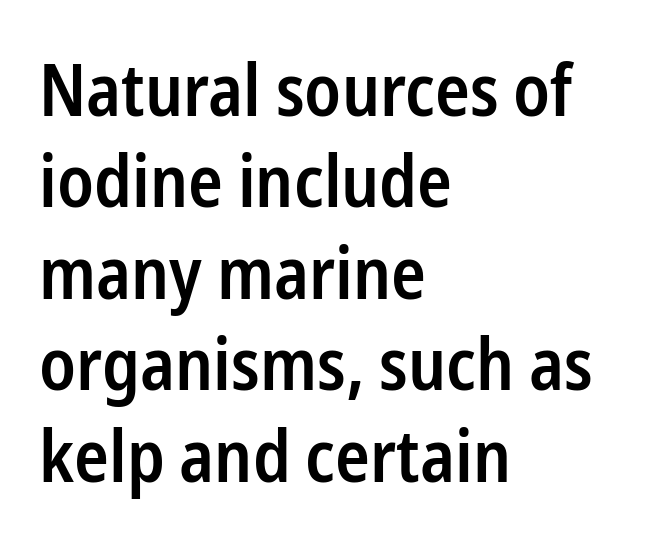
Q: Is the text bold? A: Semi-bold.
Q: Is the text italic (slanted)? A: No, it is upright.
Q: Is the typeface a serif or a sans-serif typeface? A: Sans-serif.
Q: Is the text underlined? A: No.
Q: How is the paragraph aligned? A: Left-aligned.
Q: Is the spacing between letters normal or unusually wide? A: Normal.
Q: Is the spacing between lines tight, normal or loose? A: Normal.
Q: Width (condensed, normal, or wide)? A: Condensed.
Q: Stroke contrast? A: Low.
Q: x-height? A: Medium.
Q: Monospaced? A: No.
